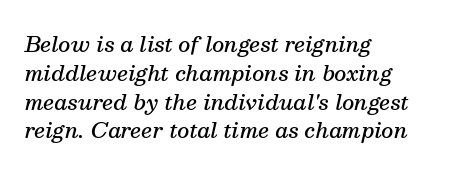
Q: Is the text bold? A: Semi-bold.
Q: Is the text italic (slanted)? A: Yes, it leans right by about 13 degrees.
Q: Is the text underlined? A: No.
Q: How is the paragraph aligned? A: Left-aligned.
Q: Is the spacing between letters normal or unusually wide? A: Normal.
Q: Is the spacing between lines tight, normal or loose? A: Normal.
